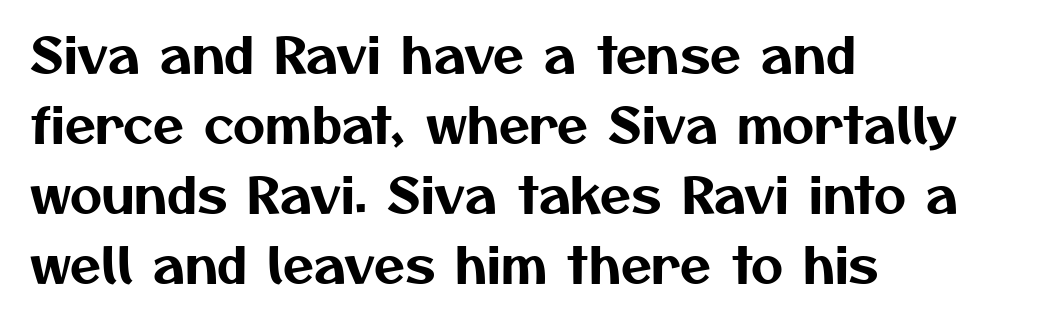
The image shows 50 px sans-serif type; set left-aligned, normal line spacing (1.4x), normal letter spacing, not underlined; medium stroke contrast and a medium x-height.
